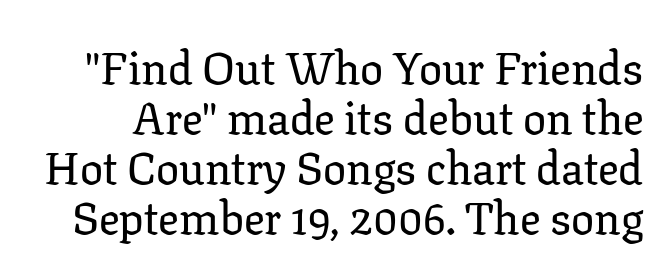
The image shows 46 px serif type, upright; set tight line spacing (1.09x), normal letter spacing, not underlined; low stroke contrast and a medium x-height.
